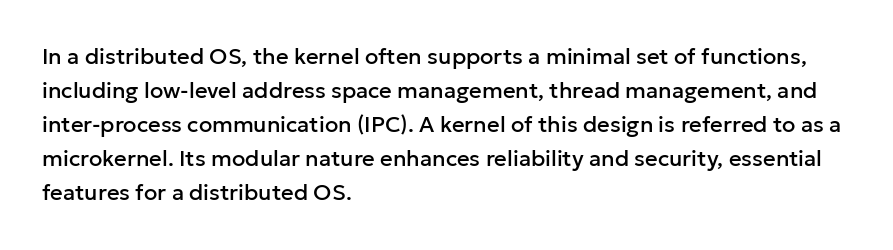
{"italic": "no", "underline": "no", "align": "left", "line_spacing": "normal", "line_spacing_ratio": 1.55, "letter_spacing": "normal", "letter_spacing_em": 0.0, "glyph_px": 22}
